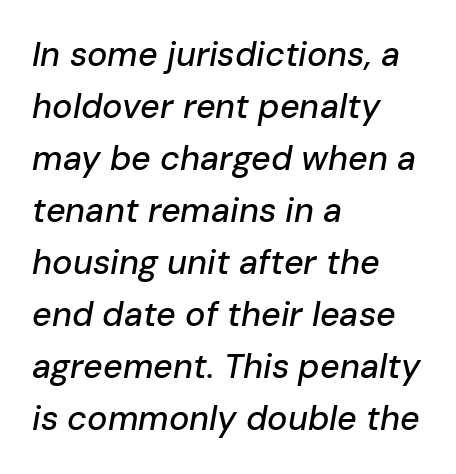
Q: Is the text italic (slanted)? A: Yes, it leans right by about 10 degrees.
Q: Is the text underlined? A: No.
Q: How is the paragraph aligned? A: Left-aligned.
Q: Is the spacing between letters normal or unusually wide? A: Normal.
Q: Is the spacing between lines tight, normal or loose? A: Normal.
Q: Width (condensed, normal, or wide)? A: Normal.
Q: Stroke contrast? A: Low.
Q: x-height? A: Medium.
Q: Monospaced? A: No.
